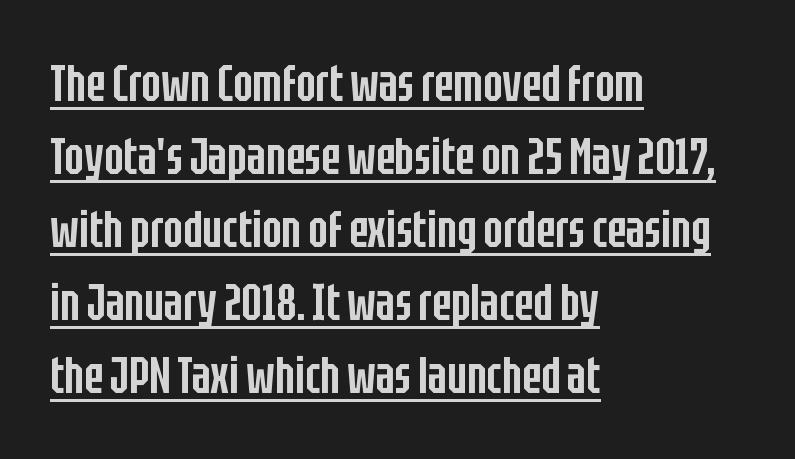
Q: Is the text bold? A: Semi-bold.
Q: Is the text italic (slanted)? A: No, it is upright.
Q: Is the typeface a serif or a sans-serif typeface? A: Sans-serif.
Q: Is the text underlined? A: Yes.
Q: How is the paragraph aligned? A: Left-aligned.
Q: Is the spacing between letters normal or unusually wide? A: Normal.
Q: Is the spacing between lines tight, normal or loose? A: Normal.
Q: Width (condensed, normal, or wide)? A: Condensed.
Q: Stroke contrast? A: Low.
Q: x-height? A: Large.
Q: Monospaced? A: No.
